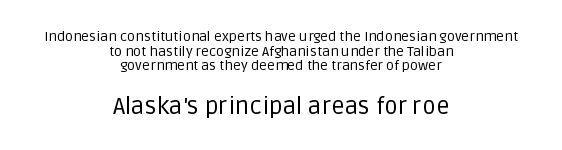
{"italic": "no", "bold": "no", "underline": "no", "align": "center", "line_spacing": "tight", "line_spacing_ratio": 1.04, "letter_spacing": "normal", "letter_spacing_em": 0.0, "larger_block": "second", "size_ratio": 1.71, "glyph_px": 24}
